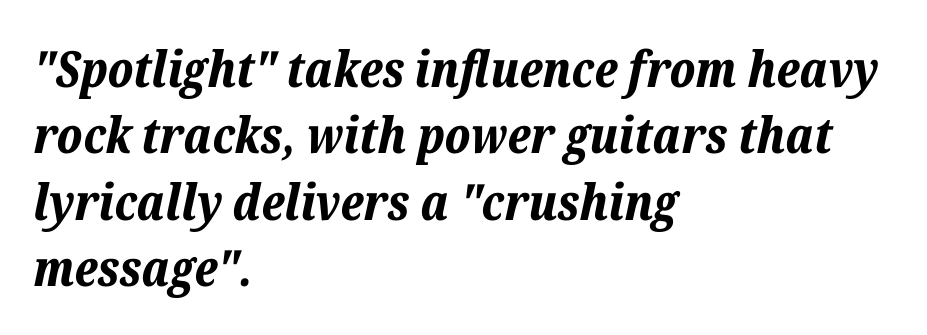
Q: Is the text bold? A: Yes.
Q: Is the text italic (slanted)? A: Yes, it leans right by about 12 degrees.
Q: Is the text underlined? A: No.
Q: How is the paragraph aligned? A: Left-aligned.
Q: Is the spacing between letters normal or unusually wide? A: Normal.
Q: Is the spacing between lines tight, normal or loose? A: Normal.
Q: Width (condensed, normal, or wide)? A: Normal.
Q: Stroke contrast? A: Low.
Q: x-height? A: Medium.
Q: Monospaced? A: No.
